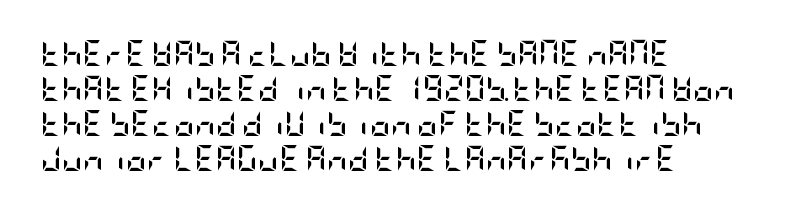
{"italic": "no", "bold": "yes", "underline": "no", "align": "left", "line_spacing": "normal", "line_spacing_ratio": 1.35, "letter_spacing": "normal", "letter_spacing_em": 0.0, "glyph_px": 26}
